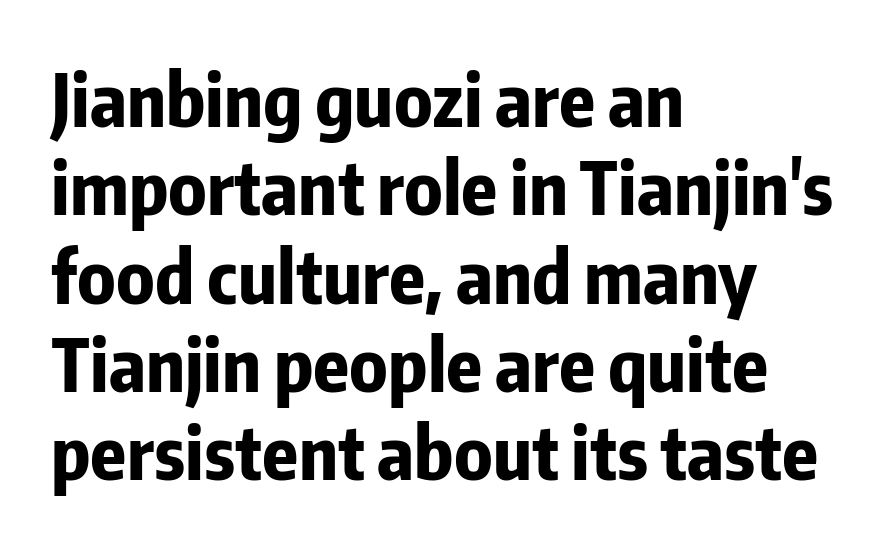
Grotesque or geometric, the face here clearly has no serifs. Posture: vertical. Strokes here are thick enough to call this a true bold. Clear beneath every line of the passage. You could not count columns in this text — the font is proportionally spaced. A student would call this left alignment; a typographer would say flush left, rag right.
